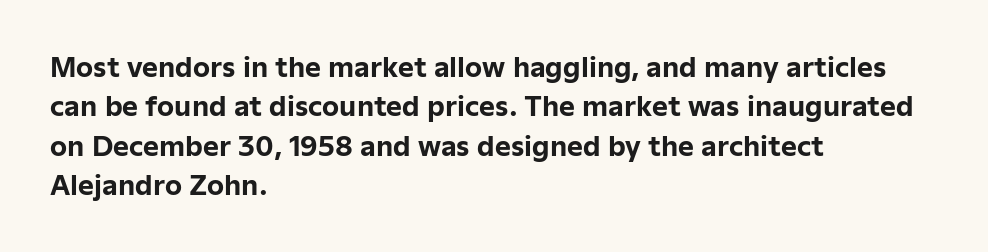
{"italic": "no", "bold": "yes", "underline": "no", "align": "left", "line_spacing": "normal", "line_spacing_ratio": 1.46, "letter_spacing": "normal", "letter_spacing_em": 0.0, "glyph_px": 27}
